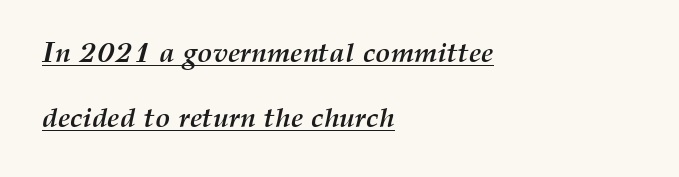
{"italic": "yes", "lean": "right", "slant_degrees": 12, "bold": "yes", "weight": "semibold", "width": "normal", "stroke_contrast": "medium", "x_height": "medium", "monospaced": "no", "underline": "yes", "align": "left", "line_spacing": "loose", "line_spacing_ratio": 2.32, "letter_spacing": "normal", "letter_spacing_em": 0.0, "glyph_px": 28}
